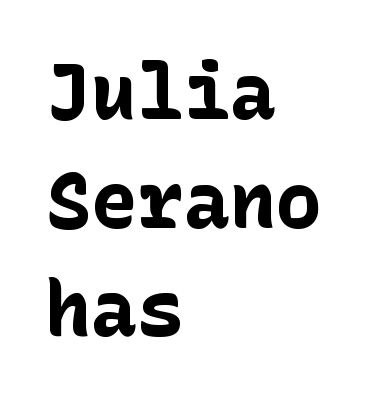
{"serif": "no", "italic": "no", "bold": "yes", "weight": "bold", "width": "normal", "stroke_contrast": "low", "x_height": "medium", "underline": "no", "align": "left", "line_spacing": "normal", "line_spacing_ratio": 1.41, "letter_spacing": "normal", "letter_spacing_em": 0.0, "glyph_px": 77}
